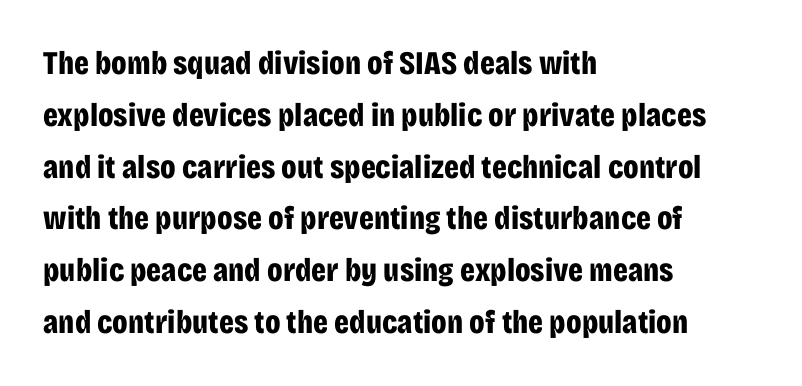
Q: Is the text bold? A: Yes.
Q: Is the text italic (slanted)? A: No, it is upright.
Q: Is the typeface a serif or a sans-serif typeface? A: Sans-serif.
Q: Is the text underlined? A: No.
Q: How is the paragraph aligned? A: Left-aligned.
Q: Is the spacing between letters normal or unusually wide? A: Normal.
Q: Is the spacing between lines tight, normal or loose? A: Normal.
Q: Width (condensed, normal, or wide)? A: Condensed.
Q: Stroke contrast? A: Low.
Q: x-height? A: Large.
Q: Monospaced? A: No.
